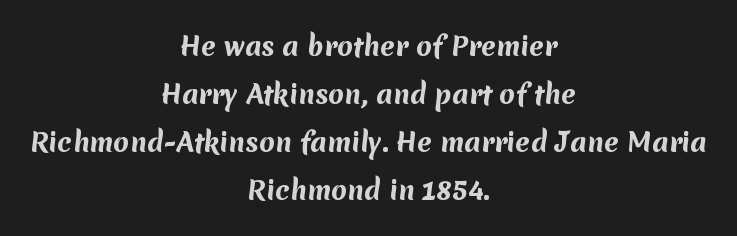
{"bold": "yes", "underline": "no", "align": "center", "line_spacing_ratio": 1.84, "letter_spacing": "normal", "letter_spacing_em": 0.0, "glyph_px": 26}
